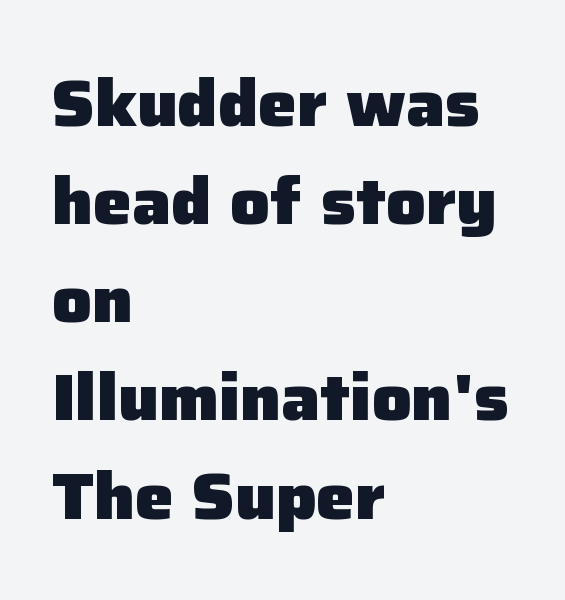
The image shows 65 px heavy sans-serif type, upright; set left-aligned, normal line spacing (1.51x), normal letter spacing, not underlined; low stroke contrast and a medium x-height.
